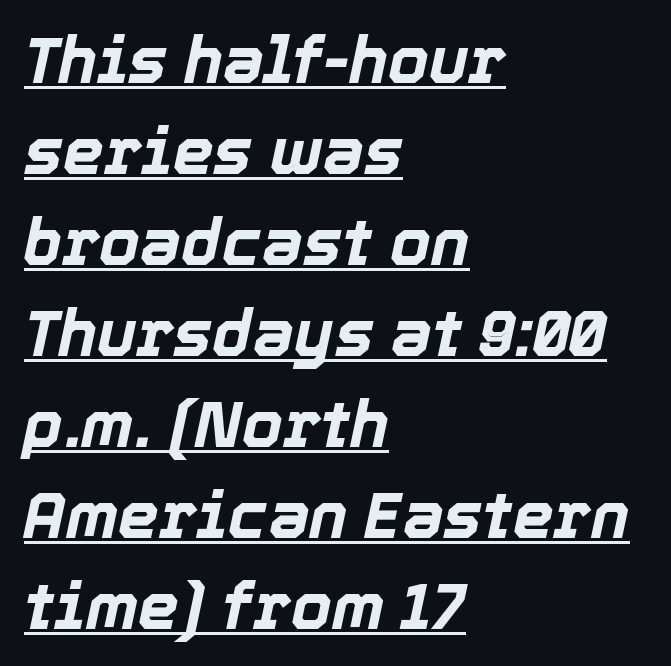
Q: Is the text bold? A: Yes.
Q: Is the text italic (slanted)? A: Yes, it leans right by about 12 degrees.
Q: Is the text underlined? A: Yes.
Q: How is the paragraph aligned? A: Left-aligned.
Q: Is the spacing between letters normal or unusually wide? A: Normal.
Q: Is the spacing between lines tight, normal or loose? A: Normal.
Q: Width (condensed, normal, or wide)? A: Normal.
Q: x-height? A: Medium.
Q: Monospaced? A: No.
